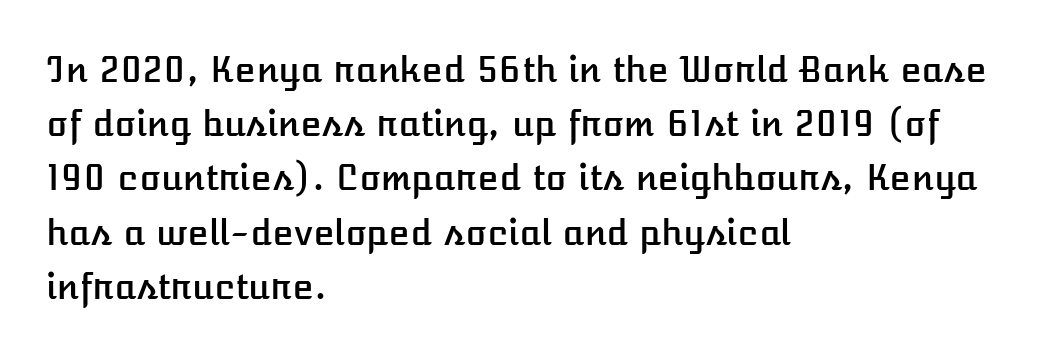
Check the space under the baseline: it is left empty. Between one letter and the next there's only the usual sliver of space. Varying glyph widths throughout — classic text-font behaviour. Does the lettering tilt? It doesn't — this is upright.
